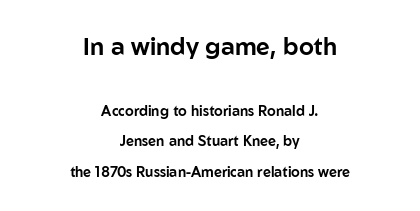
{"italic": "no", "underline": "no", "align": "center", "line_spacing": "loose", "line_spacing_ratio": 2.16, "letter_spacing": "normal", "letter_spacing_em": 0.0, "larger_block": "first", "size_ratio": 1.71, "glyph_px": 24}
